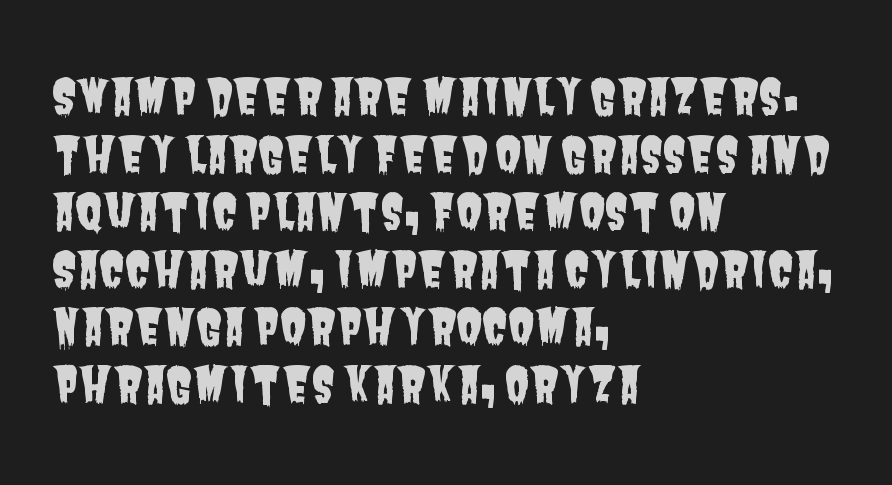
{"serif": "no", "width": "condensed", "stroke_contrast": "low", "x_height": "large", "monospaced": "no", "underline": "no", "align": "left", "line_spacing_ratio": 1.2, "letter_spacing": "normal", "letter_spacing_em": 0.0, "glyph_px": 48}
